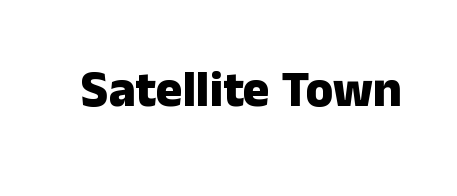
Q: Is the text bold? A: Yes.
Q: Is the text italic (slanted)? A: No, it is upright.
Q: Is the typeface a serif or a sans-serif typeface? A: Sans-serif.
Q: Is the text underlined? A: No.
Q: Is the spacing between letters normal or unusually wide? A: Normal.
Q: Width (condensed, normal, or wide)? A: Normal.
Q: Stroke contrast? A: Low.
Q: x-height? A: Medium.
Q: Monospaced? A: No.
